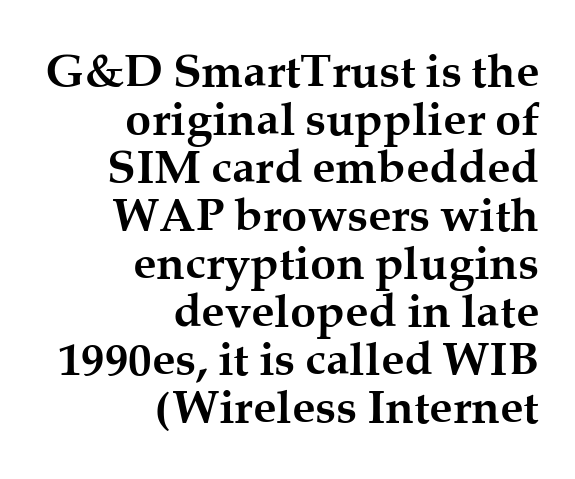
The letters stand upright; this is a roman face. Where is the straight margin? On the right. Observe the serifs anchoring each vertical stroke in this sample. These lines are rendered in a variable-pitch font. The strokes are fattened all the way to bold. Has an underline been added? It has not.
